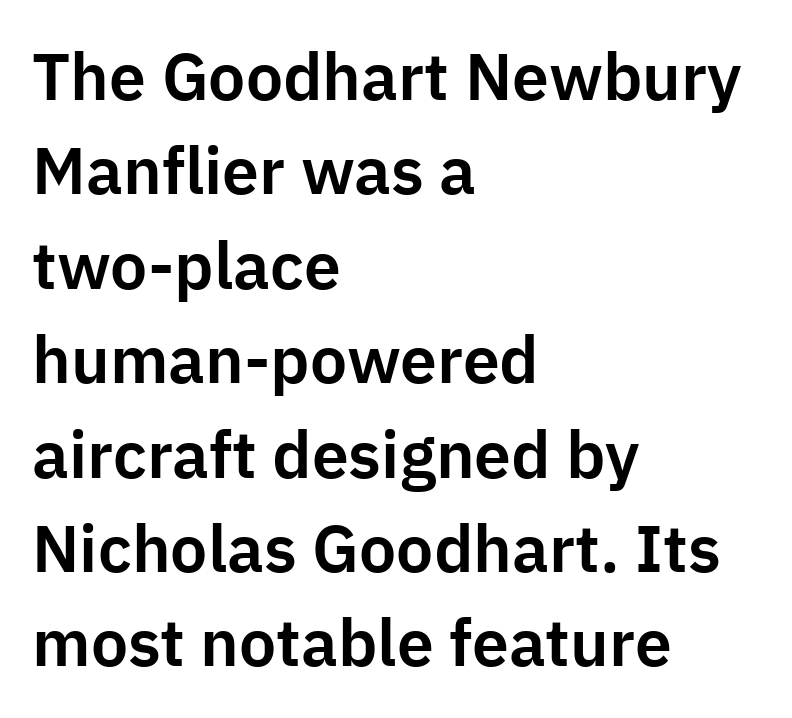
The passage shown is typed in a proportional face where columns would drift. This sample keeps an unexceptional amount of space between lines. It's the straight-up-and-down kind of type. The face used here is rendered with its standard letterfit. Beneath every word, the page is bare.
